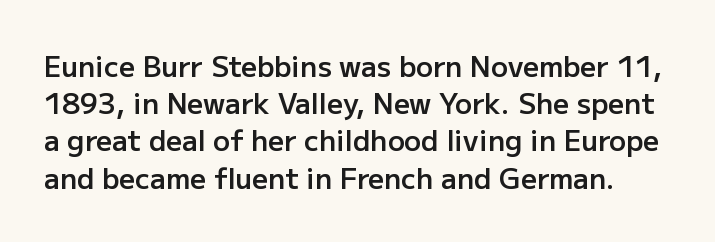
As a designer I'd log this as weight 600, semibold. Evenly set lines give the paragraph a standard silhouette. The text was rendered using a sans face with plain stroke endings. Each letter keeps its own natural width here, so spacing adapts to shape. Words appear dense and cohesive because spacing is normal. Glance below the letters and you will spot only blank space.
